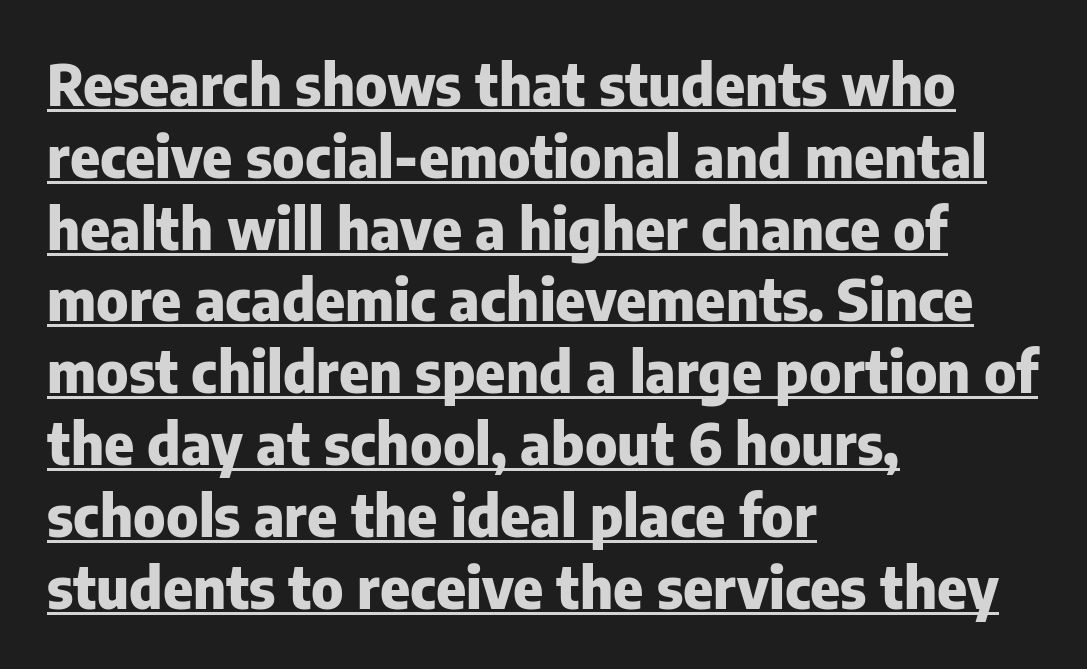
{"serif": "no", "italic": "no", "bold": "yes", "weight": "heavy", "width": "normal", "stroke_contrast": "low", "x_height": "medium", "monospaced": "no", "underline": "yes", "align": "left", "line_spacing": "normal", "line_spacing_ratio": 1.26, "letter_spacing": "normal", "letter_spacing_em": 0.0, "glyph_px": 57}
